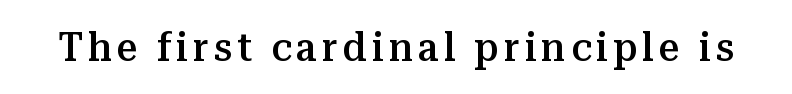
The image shows 41 px semibold serif type, upright; set not underlined; medium stroke contrast and a medium x-height.
